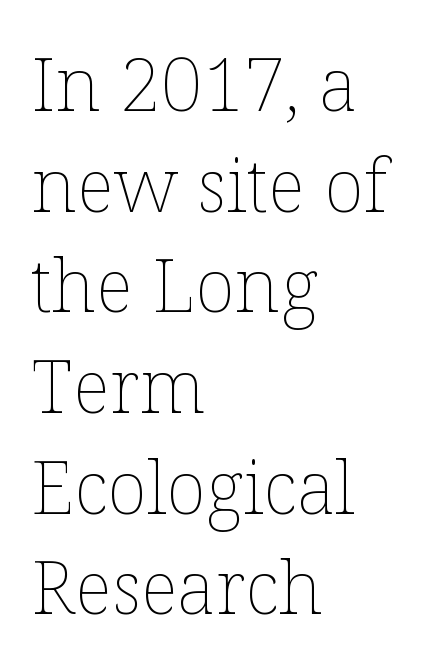
The image shows 74 px thin type, upright; set left-aligned, normal line spacing (1.36x), normal letter spacing, not underlined; low stroke contrast and a medium x-height.
